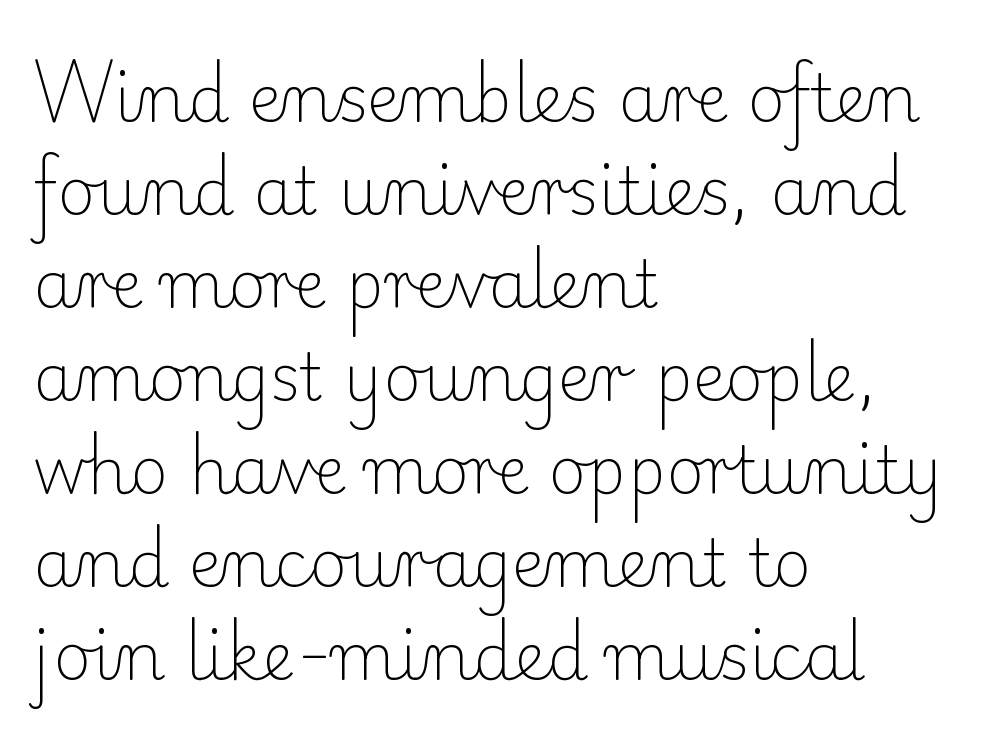
Q: Is the text bold? A: No.
Q: Is the text italic (slanted)? A: No, it is upright.
Q: Is the typeface a serif or a sans-serif typeface? A: Serif.
Q: Is the text underlined? A: No.
Q: How is the paragraph aligned? A: Left-aligned.
Q: Is the spacing between letters normal or unusually wide? A: Normal.
Q: Is the spacing between lines tight, normal or loose? A: Normal.
Q: Width (condensed, normal, or wide)? A: Normal.
Q: Stroke contrast? A: Low.
Q: x-height? A: Small.
Q: Monospaced? A: No.
